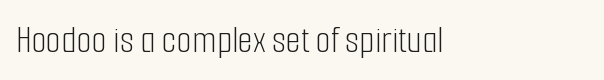
{"serif": "no", "italic": "no", "bold": "no", "weight": "light", "width": "condensed", "stroke_contrast": "low", "x_height": "medium", "monospaced": "no", "underline": "no", "align": "left", "letter_spacing": "normal", "letter_spacing_em": 0.0, "glyph_px": 39}
